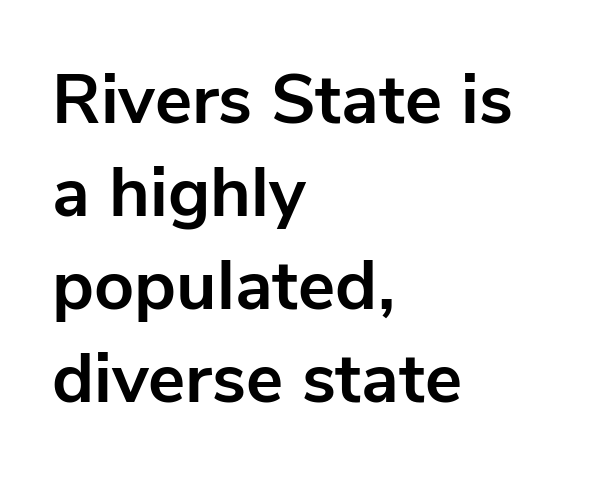
Q: Is the text bold? A: Yes.
Q: Is the text italic (slanted)? A: No, it is upright.
Q: Is the typeface a serif or a sans-serif typeface? A: Sans-serif.
Q: Is the text underlined? A: No.
Q: How is the paragraph aligned? A: Left-aligned.
Q: Is the spacing between letters normal or unusually wide? A: Normal.
Q: Is the spacing between lines tight, normal or loose? A: Normal.
Q: Width (condensed, normal, or wide)? A: Normal.
Q: Stroke contrast? A: Low.
Q: x-height? A: Medium.
Q: Monospaced? A: No.
